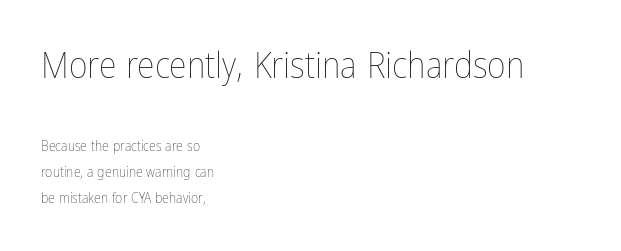
The image shows 36 px thin, condensed type, upright; set left-aligned, line spacing 1.87x, normal letter spacing, not underlined; the first (top) block is 2.57x larger; low stroke contrast and a medium x-height.
